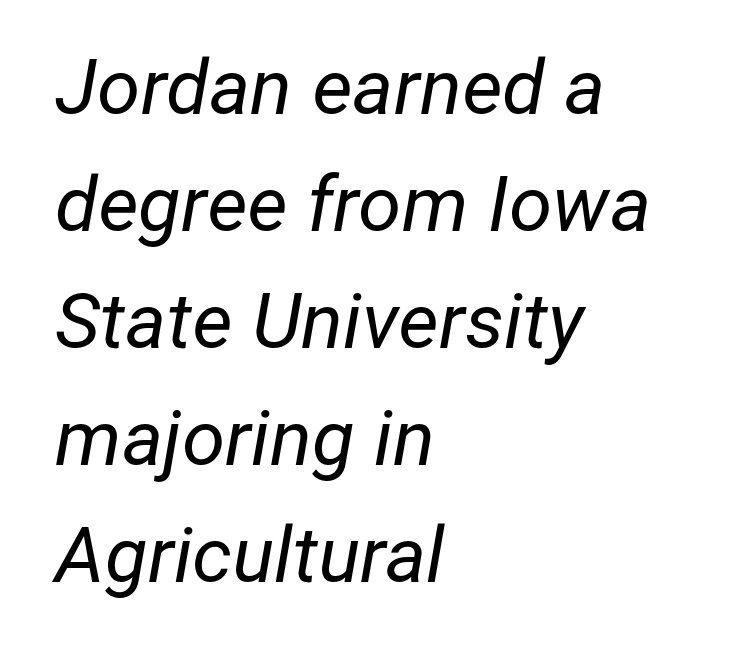
The image shows 78 px regular-weight type, italic (leaning right); set left-aligned, normal line spacing (1.5x), normal letter spacing, not underlined; low stroke contrast and a medium x-height.
